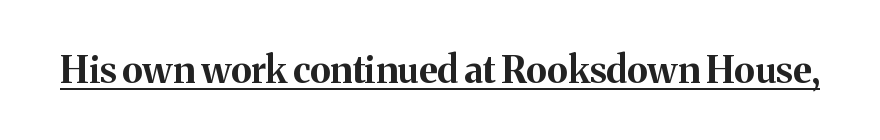
I'd call this a serif setting — the letters wear small feet. Notice how a bar underscores the lettering throughout. Tracking here is standard; glyphs follow each other at the usual distance. Looks like regular typesetting: each glyph gets only the width it needs.
